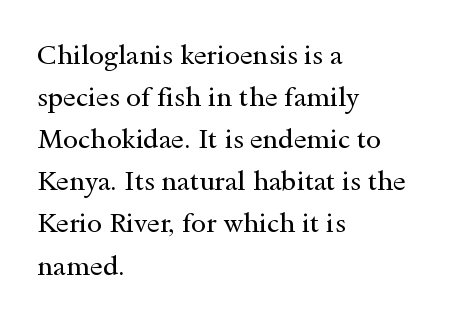
Each new line begins a customary step beneath the previous one. The passage shown is not underscored anywhere. Weight: not bold — regular or lighter. Nope, not italic — everything's standing straight. A classic flush-left, rag-right setting is used for this passage.
